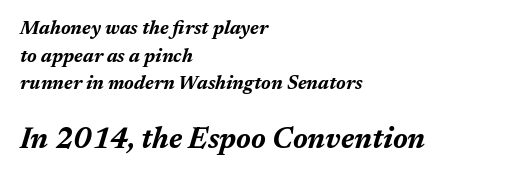
{"italic": "yes", "lean": "right", "slant_degrees": 17, "bold": "yes", "weight": "bold", "width": "normal", "stroke_contrast": "medium", "x_height": "medium", "monospaced": "no", "underline": "no", "align": "left", "line_spacing": "normal", "line_spacing_ratio": 1.45, "letter_spacing": "normal", "letter_spacing_em": 0.0, "larger_block": "second", "size_ratio": 1.53, "glyph_px": 29}
